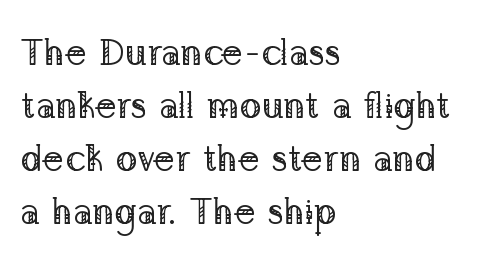
Q: Is the text bold? A: No.
Q: Is the text italic (slanted)? A: No, it is upright.
Q: Is the typeface a serif or a sans-serif typeface? A: Serif.
Q: Is the text underlined? A: No.
Q: How is the paragraph aligned? A: Left-aligned.
Q: Is the spacing between letters normal or unusually wide? A: Normal.
Q: Is the spacing between lines tight, normal or loose? A: Normal.
Q: Width (condensed, normal, or wide)? A: Normal.
Q: Stroke contrast? A: Low.
Q: x-height? A: Medium.
Q: Monospaced? A: No.
